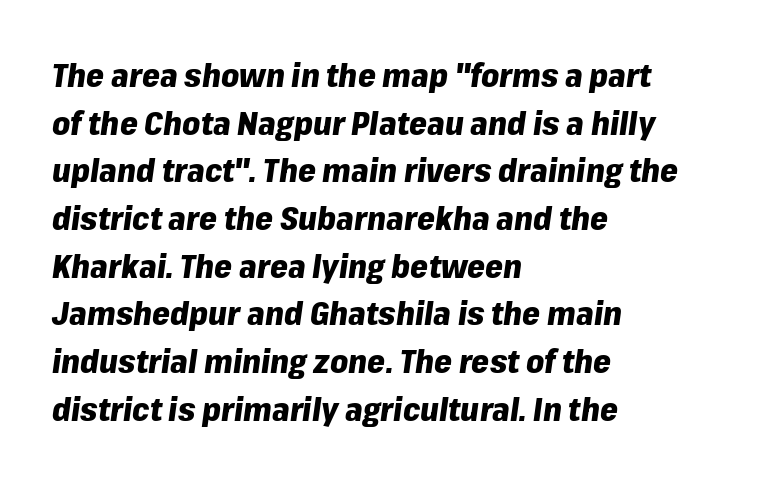
The image shows 32 px heavy type, italic (leaning right); set left-aligned, normal line spacing (1.49x), normal letter spacing, not underlined; low stroke contrast and a medium x-height.
